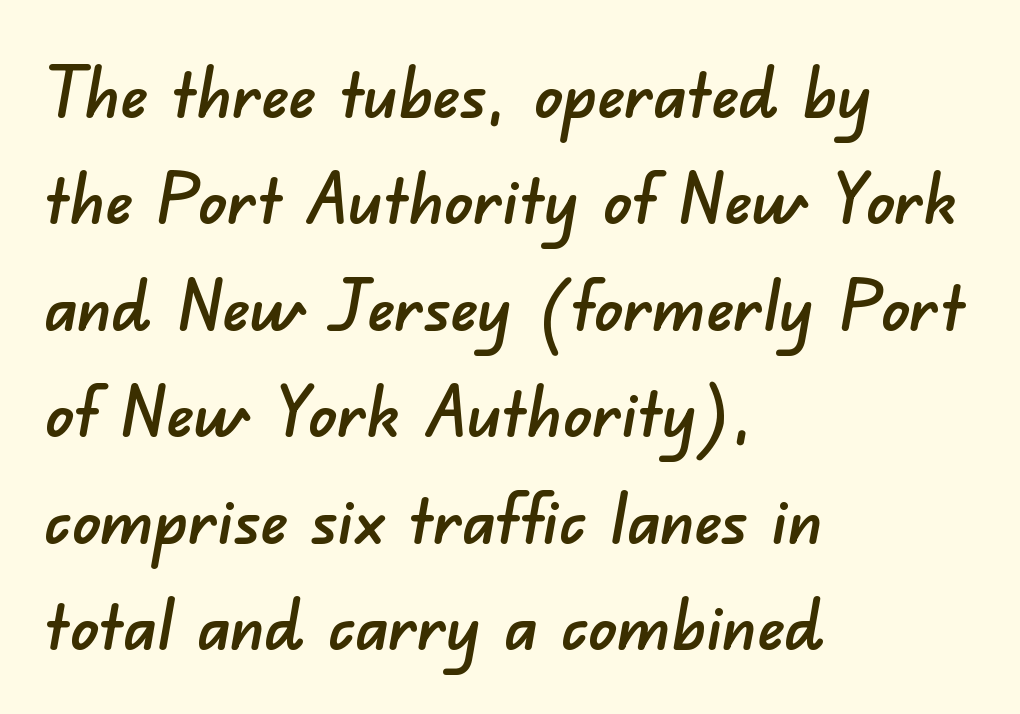
Q: Is the typeface a serif or a sans-serif typeface? A: Sans-serif.
Q: Is the text underlined? A: No.
Q: How is the paragraph aligned? A: Left-aligned.
Q: Is the spacing between letters normal or unusually wide? A: Normal.
Q: Is the spacing between lines tight, normal or loose? A: Normal.
Q: Width (condensed, normal, or wide)? A: Normal.
Q: Stroke contrast? A: Low.
Q: x-height? A: Small.
Q: Monospaced? A: No.
